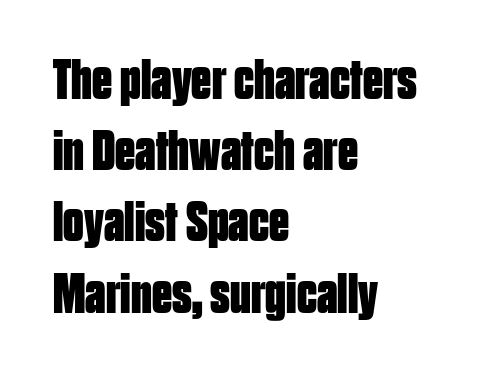
The image shows 57 px bold, condensed sans-serif type, upright; set left-aligned, normal line spacing (1.25x), normal letter spacing, not underlined; low stroke contrast and a large x-height.
